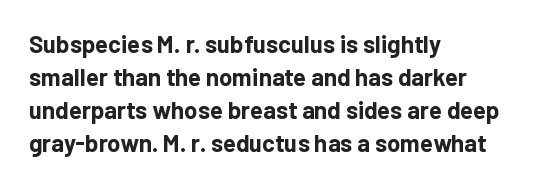
{"italic": "no", "bold": "yes", "underline": "no", "align": "left", "line_spacing": "normal", "line_spacing_ratio": 1.37, "letter_spacing": "normal", "letter_spacing_em": 0.0, "glyph_px": 24}
